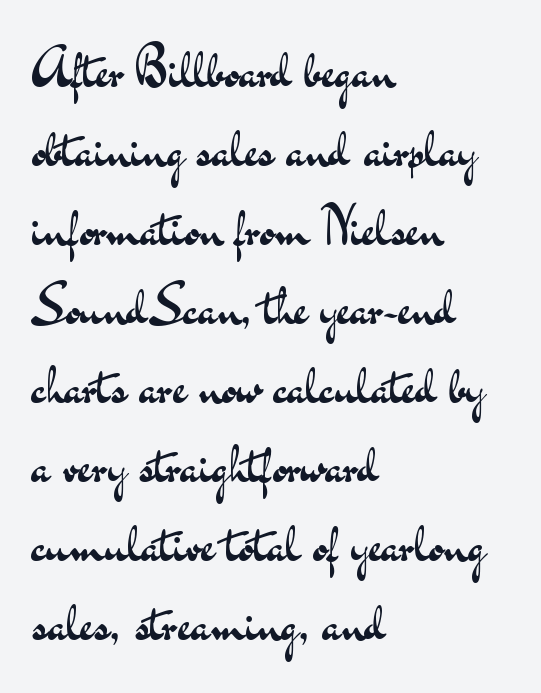
{"serif": "no", "bold": "no", "weight": "regular", "width": "wide", "stroke_contrast": "medium", "x_height": "small", "monospaced": "no", "underline": "no", "align": "left", "line_spacing": "normal", "line_spacing_ratio": 1.49, "letter_spacing": "normal", "letter_spacing_em": 0.0, "glyph_px": 53}
